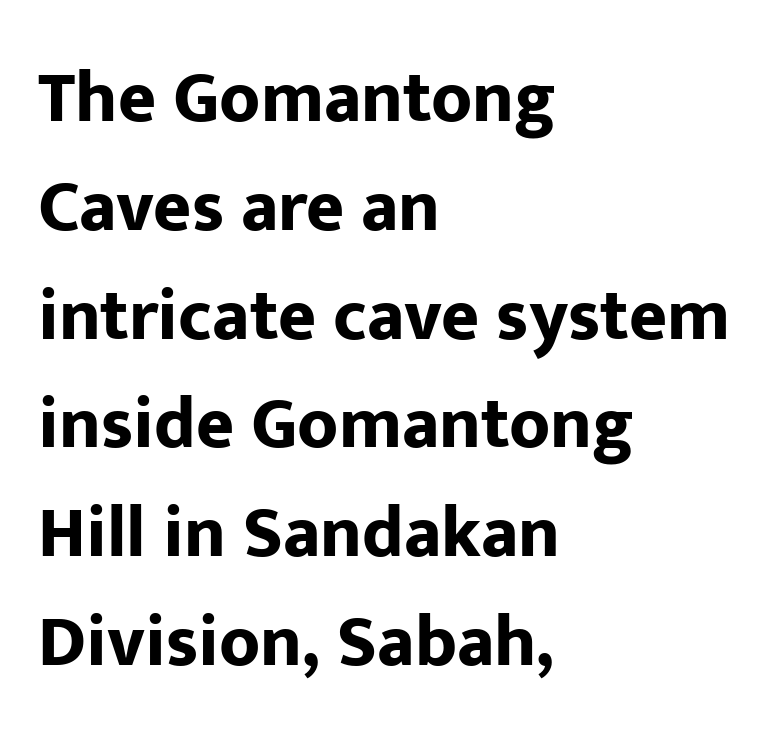
The image shows 73 px bold sans-serif type, upright; set left-aligned, normal line spacing (1.49x), normal letter spacing, not underlined; low stroke contrast and a medium x-height.
